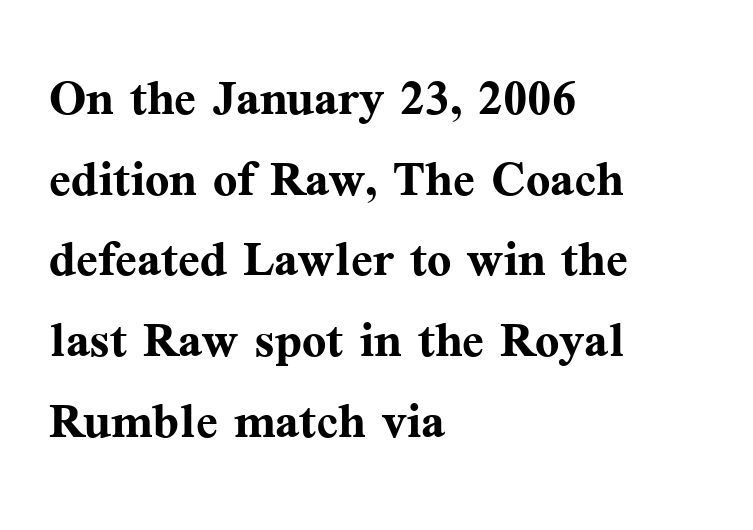
{"serif": "yes", "italic": "no", "bold": "yes", "weight": "semibold", "width": "normal", "stroke_contrast": "medium", "x_height": "medium", "monospaced": "no", "underline": "no", "align": "left", "line_spacing": "normal", "line_spacing_ratio": 1.26, "letter_spacing": "normal", "letter_spacing_em": 0.0, "glyph_px": 64}
